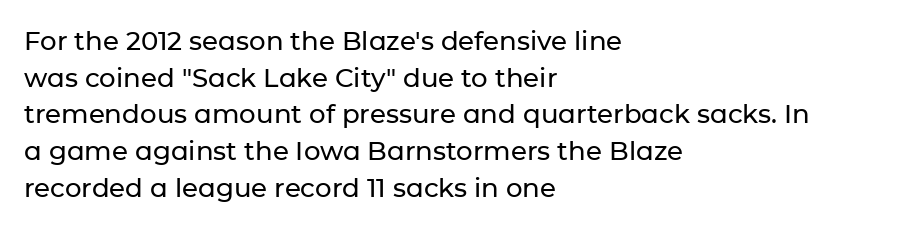
Here the glyphs are tracked normally, forming tight word shapes. Upright lettering throughout. Underline: absent. The lines are quadded left.
